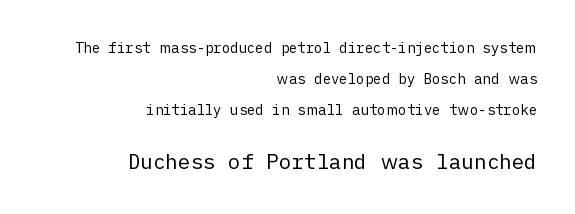
{"italic": "no", "bold": "no", "underline": "no", "align": "right", "line_spacing": "loose", "line_spacing_ratio": 2.2, "letter_spacing": "normal", "letter_spacing_em": 0.0, "larger_block": "second", "size_ratio": 1.5, "glyph_px": 21}
